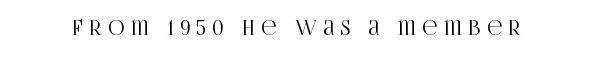
{"italic": "no", "underline": "no", "letter_spacing": "wide", "letter_spacing_em": 0.33, "glyph_px": 20}
